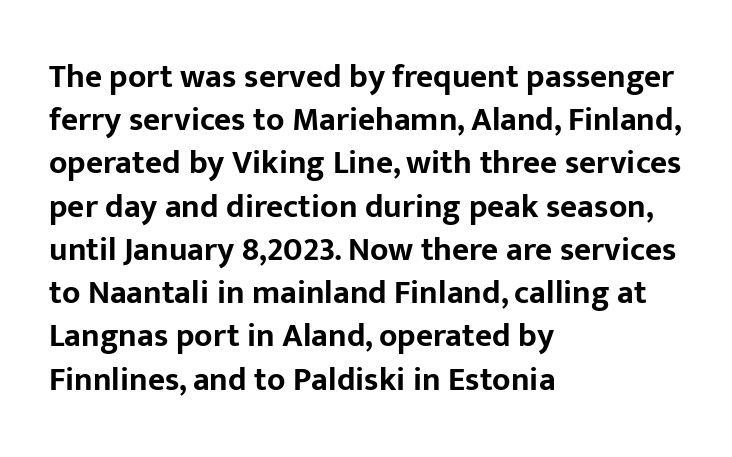
{"serif": "no", "italic": "no", "bold": "yes", "weight": "bold", "width": "normal", "stroke_contrast": "low", "x_height": "medium", "monospaced": "no", "underline": "no", "align": "left", "line_spacing": "normal", "line_spacing_ratio": 1.31, "letter_spacing": "normal", "letter_spacing_em": 0.0, "glyph_px": 33}
